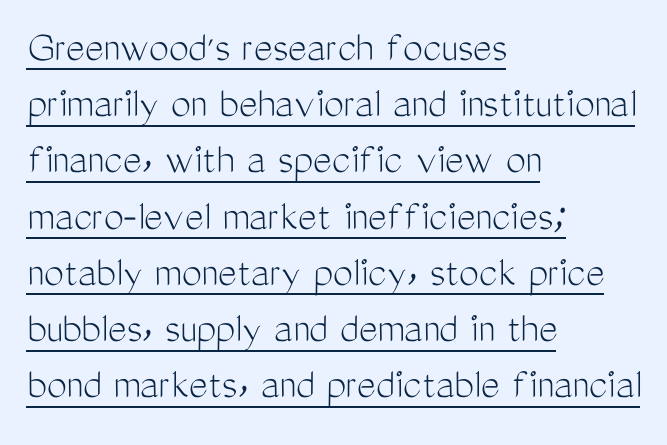
A typesetter would label this face a sans. Unlike italic type, these characters show no tilt at all. Quick note: interline space is typical. What decoration does the sample have? An underline. Looks like regular typesetting: each glyph gets only the width it needs.
